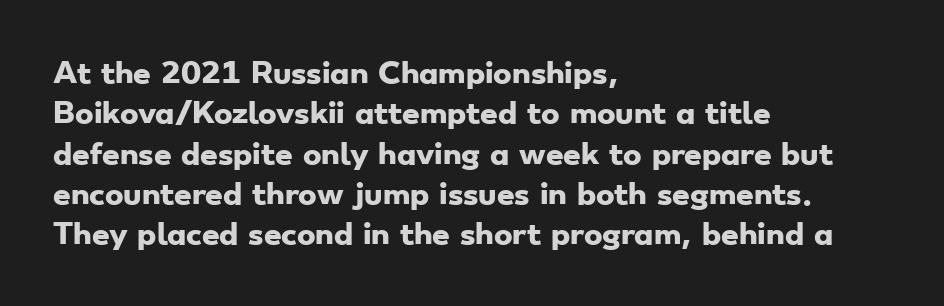
The image shows 28 px heavy, wide sans-serif type; set left-aligned, normal line spacing (1.44x), normal letter spacing, not underlined; low stroke contrast and a small x-height.
